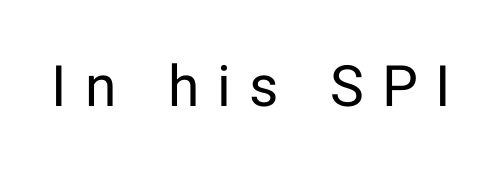
The image shows 57 px regular-weight sans-serif type, upright; set unusually wide letter spacing (+0.31 em), not underlined; low stroke contrast and a medium x-height.
